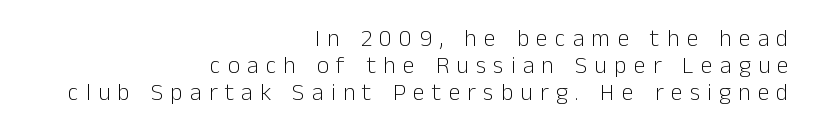
The image shows 24 px text type, upright; set right-aligned, tight line spacing (1.13x), unusually wide letter spacing (+0.3 em), not underlined.
